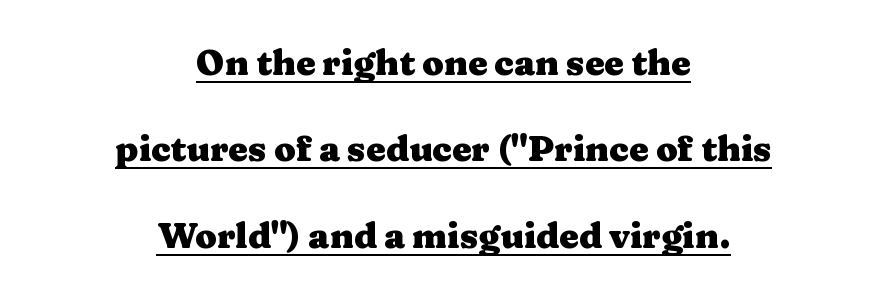
Is this a fixed-width face? No — the glyphs have proportional, varying widths. Does the type have serifs? Yes, each stem ends in a small foot. When letters stand straight like this, we call the style roman or upright. How heavy is the stroke? Heavy — this is a bold.
